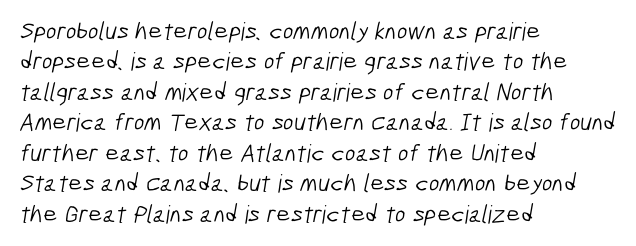
The image shows 25 px text type; set left-aligned, line spacing 1.22x, normal letter spacing, not underlined.
